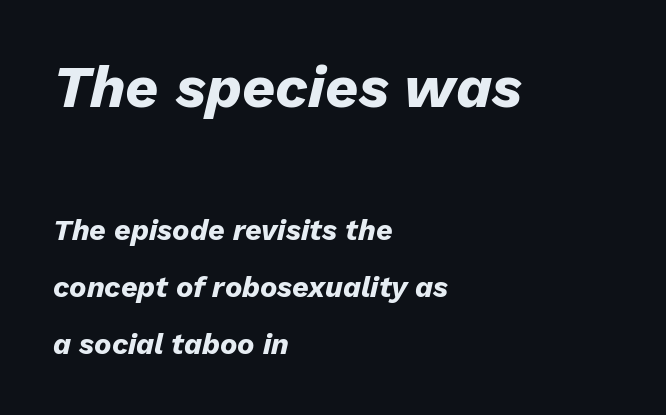
The image shows 58 px heavy type, italic (leaning right); set left-aligned, loose line spacing (1.96x), normal letter spacing, not underlined; the first (top) block is 2.0x larger; low stroke contrast and a medium x-height.
